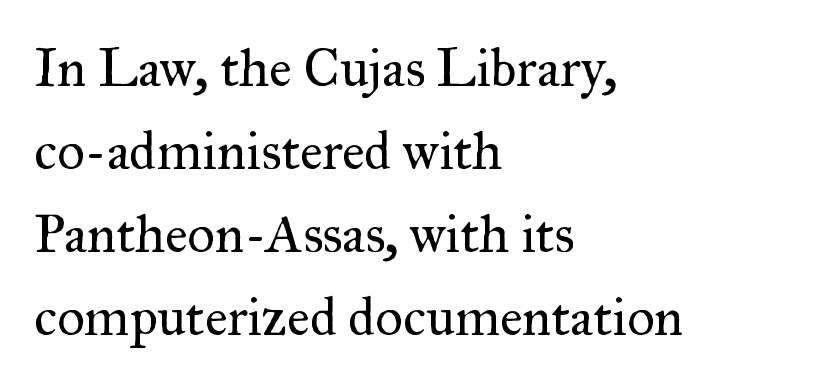
{"serif": "yes", "italic": "no", "bold": "no", "weight": "regular", "width": "normal", "stroke_contrast": "medium", "x_height": "small", "monospaced": "no", "underline": "no", "align": "left", "line_spacing": "normal", "line_spacing_ratio": 1.54, "letter_spacing": "normal", "letter_spacing_em": 0.0, "glyph_px": 54}
